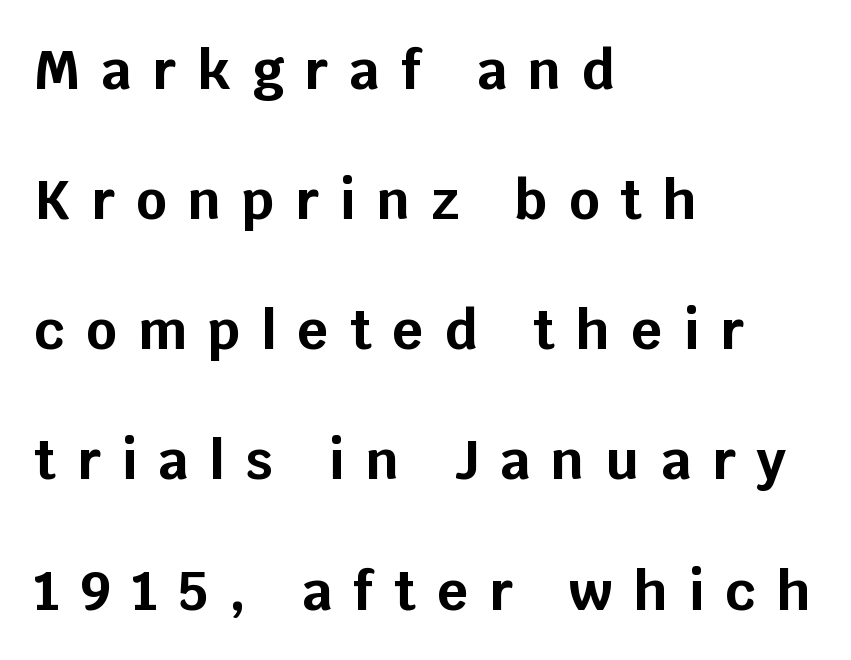
Q: Is the text bold? A: Yes.
Q: Is the text italic (slanted)? A: No, it is upright.
Q: Is the typeface a serif or a sans-serif typeface? A: Sans-serif.
Q: Is the text underlined? A: No.
Q: How is the paragraph aligned? A: Left-aligned.
Q: Is the spacing between letters normal or unusually wide? A: Unusually wide.
Q: Is the spacing between lines tight, normal or loose? A: Loose.
Q: Width (condensed, normal, or wide)? A: Normal.
Q: Stroke contrast? A: Low.
Q: x-height? A: Large.
Q: Monospaced? A: No.
